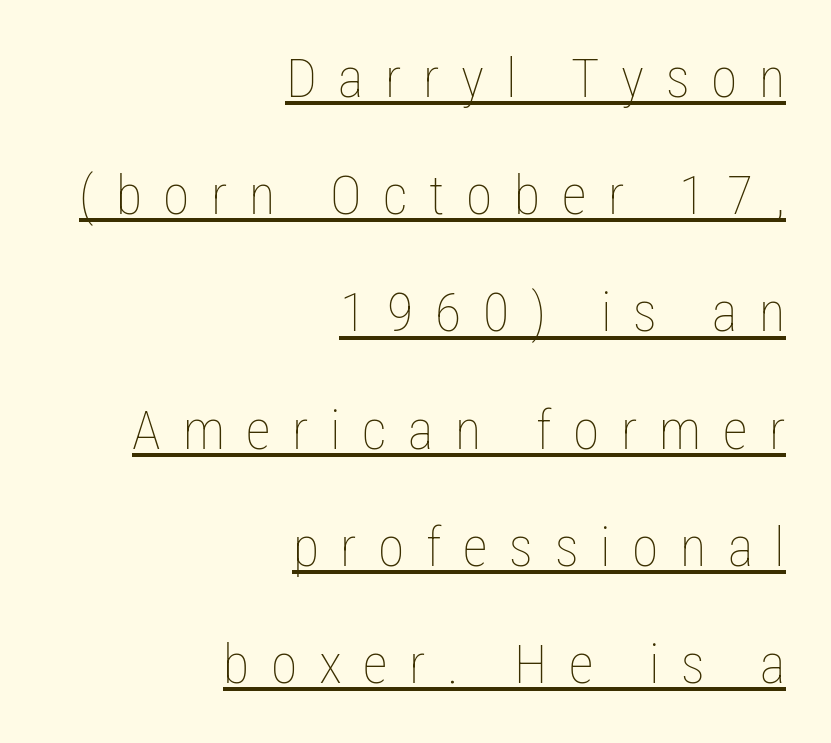
Q: Is the text bold? A: No.
Q: Is the text italic (slanted)? A: No, it is upright.
Q: Is the text underlined? A: Yes.
Q: How is the paragraph aligned? A: Right-aligned.
Q: Is the spacing between letters normal or unusually wide? A: Unusually wide.
Q: Is the spacing between lines tight, normal or loose? A: Loose.
Q: Width (condensed, normal, or wide)? A: Condensed.
Q: Stroke contrast? A: Low.
Q: x-height? A: Medium.
Q: Monospaced? A: No.
